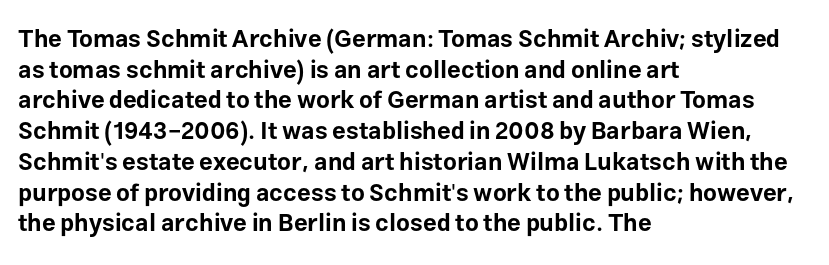
Summary of weight: heavy, a full bold. Tracking value appears to be zero — textbook default spacing. No italicization has been applied; the sample stays upright. The words here are not underlined. A normal amount of white space separates one row of letters from the next.
